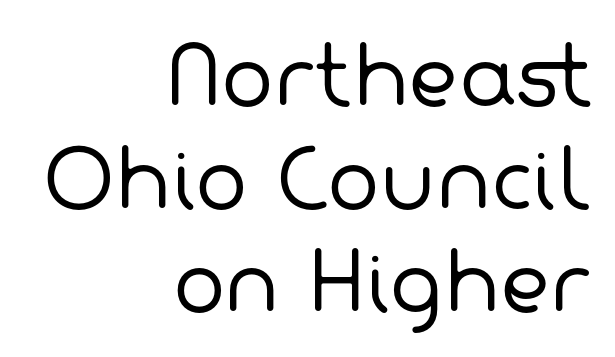
Q: Is the text bold? A: No.
Q: Is the typeface a serif or a sans-serif typeface? A: Sans-serif.
Q: Is the text underlined? A: No.
Q: How is the paragraph aligned? A: Right-aligned.
Q: Is the spacing between letters normal or unusually wide? A: Normal.
Q: Is the spacing between lines tight, normal or loose? A: Normal.
Q: Width (condensed, normal, or wide)? A: Normal.
Q: Stroke contrast? A: Low.
Q: x-height? A: Medium.
Q: Monospaced? A: No.
